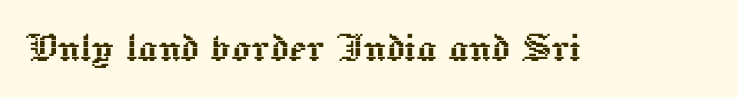
{"italic": "no", "width": "normal", "x_height": "medium", "monospaced": "no", "underline": "no", "letter_spacing": "normal", "letter_spacing_em": 0.0, "glyph_px": 48}
